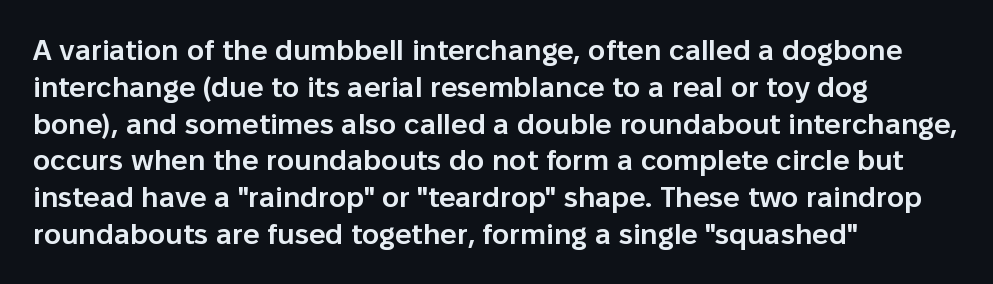
The glyphs are unaccompanied by any horizontal stroke below them. Short and long lines alike share a common starting point at left. Nothing sits at the stroke ends, so this counts as sans-serif. The letters sit at their default tracking, neither squeezed nor spread. The axis of the letterforms is exactly vertical.
